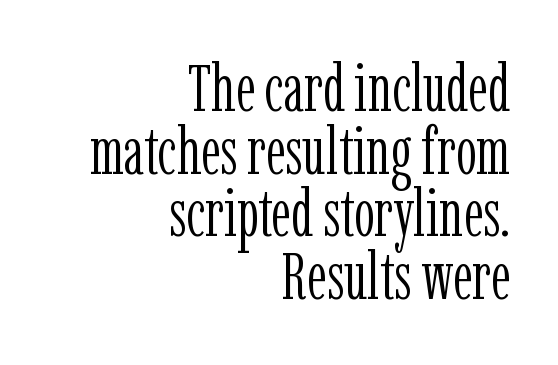
Q: Is the text bold? A: No.
Q: Is the text italic (slanted)? A: No, it is upright.
Q: Is the typeface a serif or a sans-serif typeface? A: Serif.
Q: Is the text underlined? A: No.
Q: How is the paragraph aligned? A: Right-aligned.
Q: Is the spacing between letters normal or unusually wide? A: Normal.
Q: Is the spacing between lines tight, normal or loose? A: Tight.
Q: Width (condensed, normal, or wide)? A: Condensed.
Q: Stroke contrast? A: Low.
Q: x-height? A: Medium.
Q: Monospaced? A: No.
